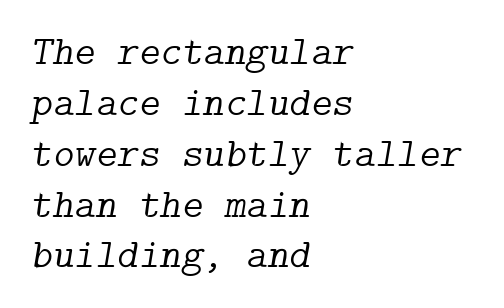
{"serif": "yes", "italic": "yes", "lean": "right", "slant_degrees": 9, "bold": "no", "weight": "light", "width": "normal", "stroke_contrast": "low", "x_height": "medium", "underline": "no", "align": "left", "line_spacing_ratio": 1.24, "letter_spacing": "normal", "letter_spacing_em": 0.0, "glyph_px": 41}
